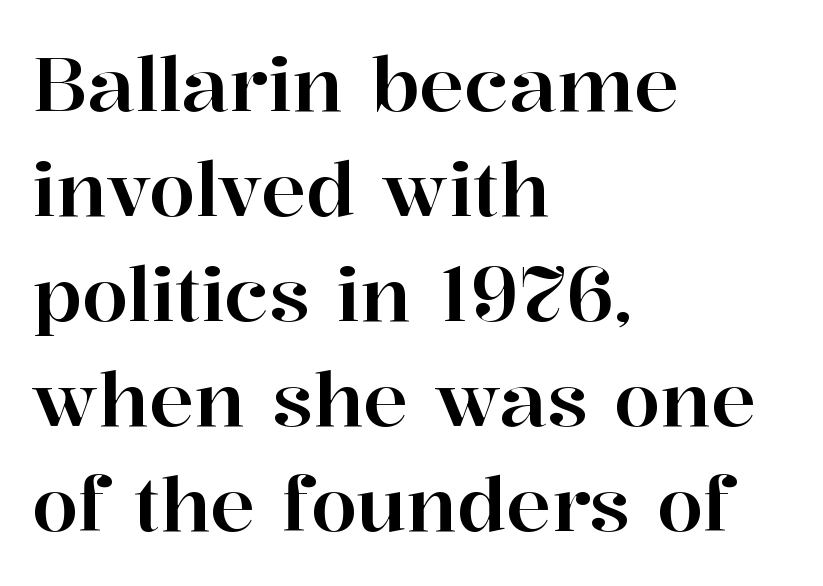
Q: Is the text italic (slanted)? A: No, it is upright.
Q: Is the typeface a serif or a sans-serif typeface? A: Serif.
Q: Is the text underlined? A: No.
Q: How is the paragraph aligned? A: Left-aligned.
Q: Is the spacing between letters normal or unusually wide? A: Normal.
Q: Is the spacing between lines tight, normal or loose? A: Normal.
Q: Width (condensed, normal, or wide)? A: Normal.
Q: Stroke contrast? A: High.
Q: x-height? A: Medium.
Q: Monospaced? A: No.
